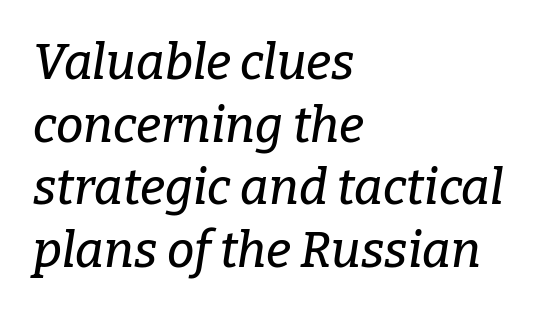
These lines keep a tight, regular rhythm from letter to letter. A clean baseline with only descenders dipping below it. Notice how descenders clear the ascenders below comfortably — that's standard leading. Small tapered or slab feet sit at the stroke ends, so this counts as serif. In terms of posture, this sample is oblique.
